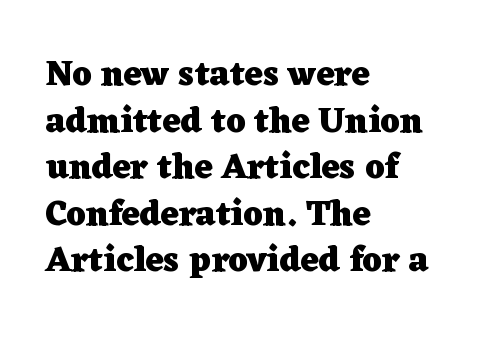
Any mark beneath the type? The region is blank. The rows are spaced the way most documents space them. Varying glyph widths throughout — classic text-font behaviour. Posture: vertical.
